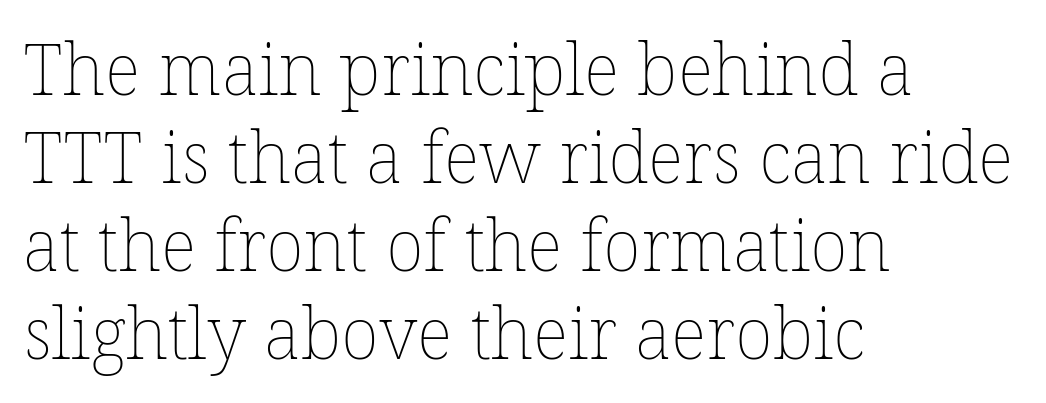
The letters advance in unequal steps, a hallmark of proportional type. The line texture is even and compact thanks to regular tracking. Is there any slant? The stems are plumb. Weight: not bold — regular or lighter.
